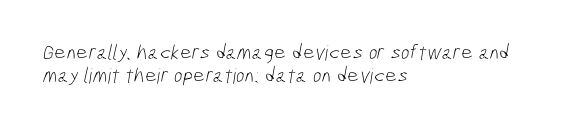
The image shows 21 px text type; set left-aligned, tight line spacing (1.1x), normal letter spacing, not underlined.
